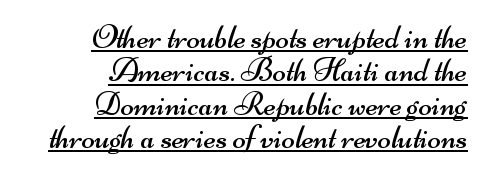
The image shows 34 px regular-weight, wide sans-serif type; set right-aligned, tight line spacing (0.98x), normal letter spacing, underlined; medium stroke contrast and a small x-height.
